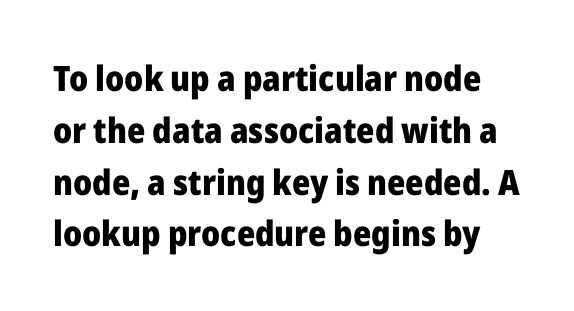
Notice how the stems are strictly vertical — no italics here. Here the glyphs are tracked normally, forming tight word shapes. Look at the bottom of the vertical strokes: they stop flat, with no serifs. How would I describe the line gaps? Plain and ordinary.
